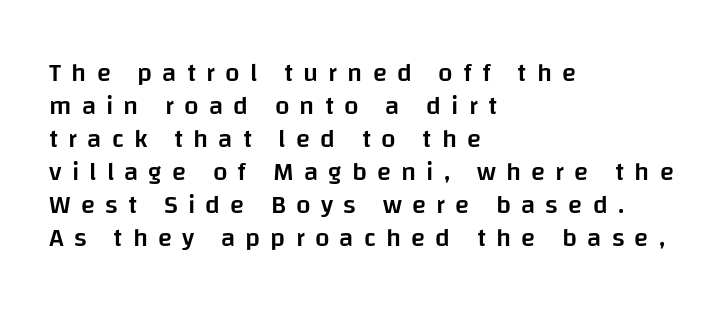
{"italic": "no", "bold": "semi", "underline": "no", "align": "left", "line_spacing": "normal", "line_spacing_ratio": 1.27, "letter_spacing": "wide", "letter_spacing_em": 0.39, "glyph_px": 26}
